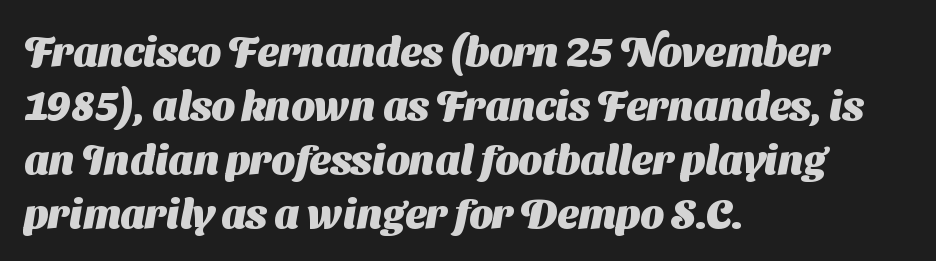
The image shows 41 px heavy sans-serif type; set left-aligned, normal line spacing (1.32x), normal letter spacing, not underlined; medium stroke contrast and a medium x-height.
